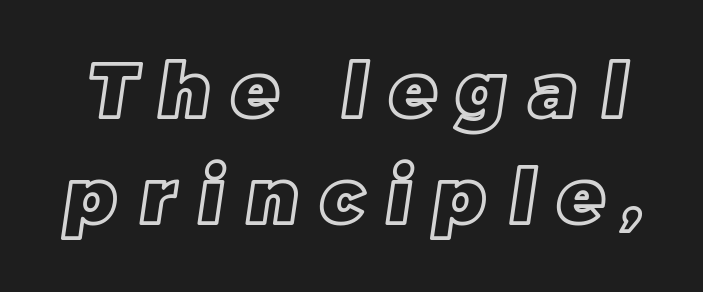
The image shows 76 px text type; set normal line spacing (1.39x), unusually wide letter spacing (+0.3 em), not underlined; a large x-height.
